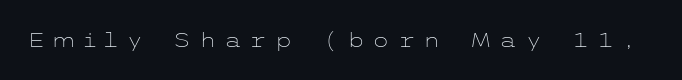
The image shows 20 px text type, upright; set unusually wide letter spacing (+0.39 em), not underlined.
